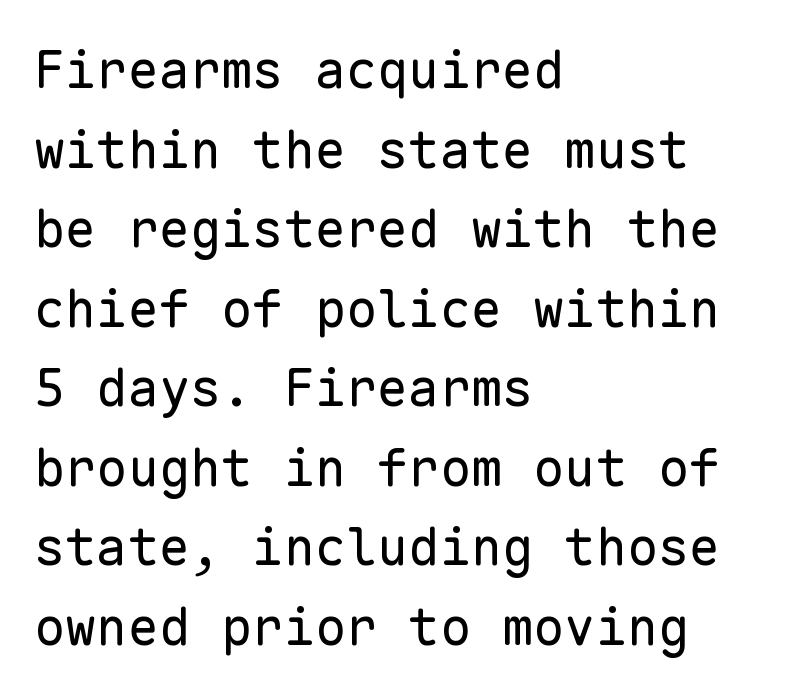
A typesetter would call this zero additional tracking. Which margin do the lines hug? The left one — the right edge is uneven. Nope, no serifs anywhere on these letters. A light-to-regular cut is what we see here.
